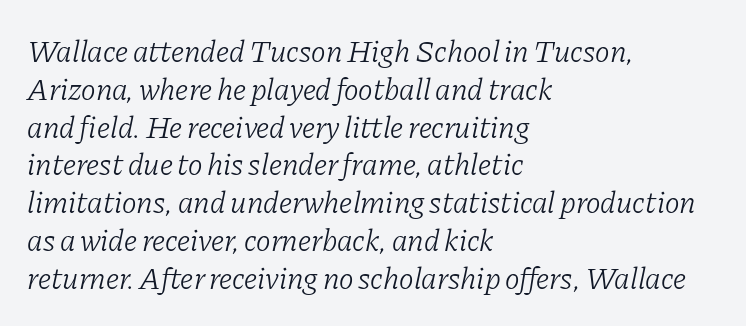
{"serif": "yes", "italic": "yes", "lean": "right", "slant_degrees": 11, "bold": "no", "weight": "light", "width": "normal", "stroke_contrast": "low", "x_height": "medium", "monospaced": "no", "underline": "no", "align": "left", "line_spacing_ratio": 1.22, "letter_spacing": "normal", "letter_spacing_em": 0.0, "glyph_px": 31}
